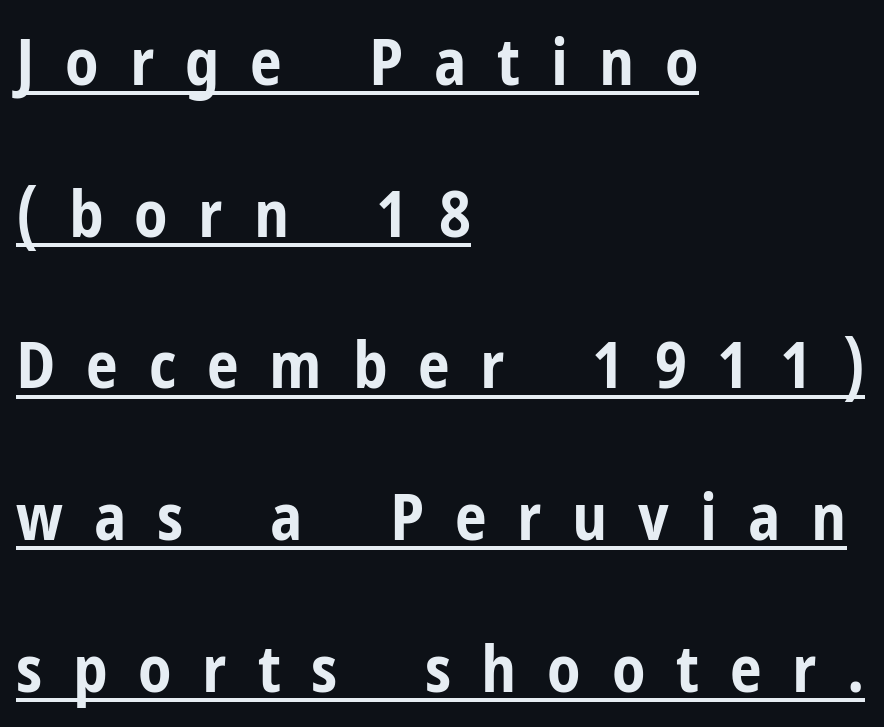
Notice how the passage keeps a crisp vertical edge on the left only. These lines stand farther apart than default settings would place them. The font's upright variant was chosen for this text. Do the characters align in a grid? No, the font is proportional. Like a heading marked for emphasis, these lines bear an underscore. This sample uses a sans-serif face.
